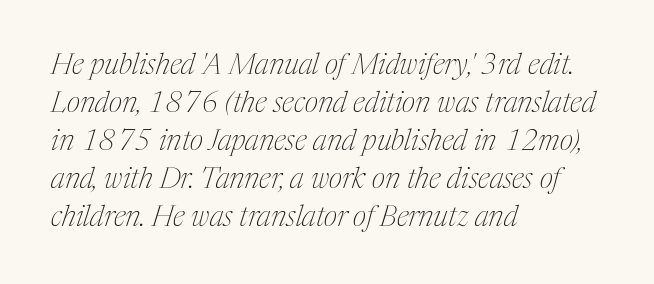
{"serif": "yes", "italic": "yes", "lean": "right", "slant_degrees": 17, "bold": "no", "weight": "thin", "width": "condensed", "stroke_contrast": "medium", "x_height": "medium", "monospaced": "no", "underline": "no", "align": "left", "line_spacing": "normal", "line_spacing_ratio": 1.31, "letter_spacing": "normal", "letter_spacing_em": 0.0, "glyph_px": 29}
